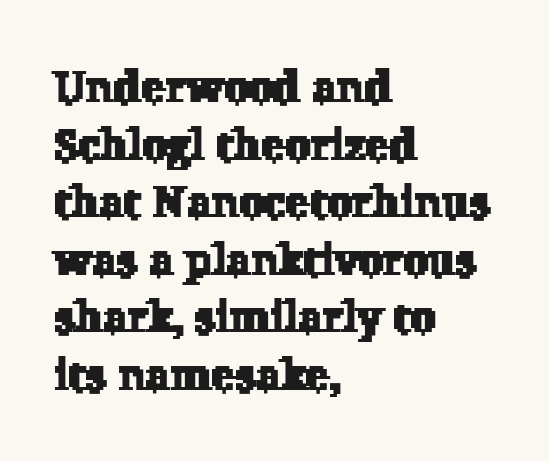
The image shows 45 px serif type; set left-aligned, normal line spacing (1.28x), normal letter spacing, not underlined; low stroke contrast and a medium x-height.
